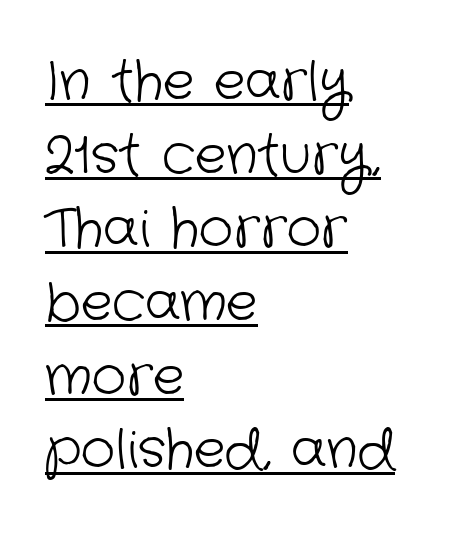
Typeset ragged right — the left edge is the straight one. A sans-serif font was chosen for this passage. The lettering is marked with a stroke running underneath it. Each letter keeps its own natural width here, so spacing adapts to shape. Look at the tracking — it's just the regular setting, nothing added.
